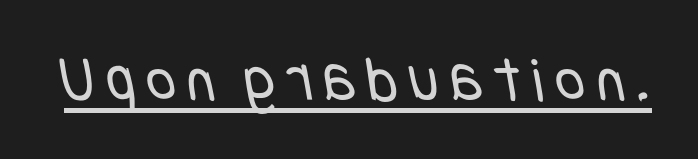
Q: Is the text bold? A: No.
Q: Is the typeface a serif or a sans-serif typeface? A: Sans-serif.
Q: Is the text underlined? A: Yes.
Q: Width (condensed, normal, or wide)? A: Condensed.
Q: Stroke contrast? A: Low.
Q: x-height? A: Large.
